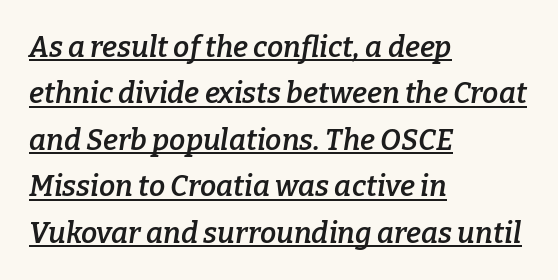
Students, this is semibold: more ink than regular, less than bold. This rendering employs a face with finishing strokes, i.e., a serif. The glyphs are accompanied by a horizontal stroke just below them. Character widths vary here, with narrow letters taking less room than wide ones. Does the leading feel generous? No, just average. The compositor pushed each line to the left boundary.
